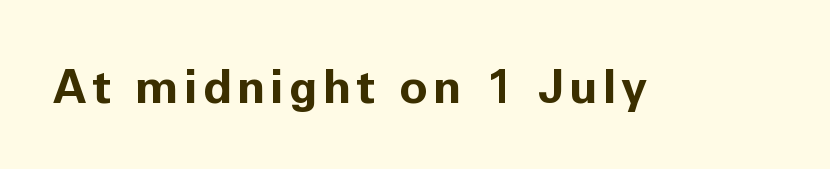
Q: Is the text bold? A: Yes.
Q: Is the text italic (slanted)? A: No, it is upright.
Q: Is the typeface a serif or a sans-serif typeface? A: Sans-serif.
Q: Is the text underlined? A: No.
Q: Width (condensed, normal, or wide)? A: Normal.
Q: Stroke contrast? A: Low.
Q: x-height? A: Medium.
Q: Monospaced? A: No.
